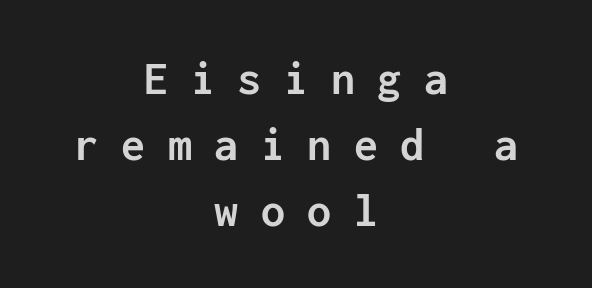
{"serif": "no", "italic": "no", "bold": "yes", "weight": "semibold", "width": "normal", "stroke_contrast": "low", "x_height": "medium", "monospaced": "yes", "underline": "no", "align": "center", "line_spacing": "normal", "line_spacing_ratio": 1.37, "letter_spacing": "wide", "letter_spacing_em": 0.47, "glyph_px": 48}
